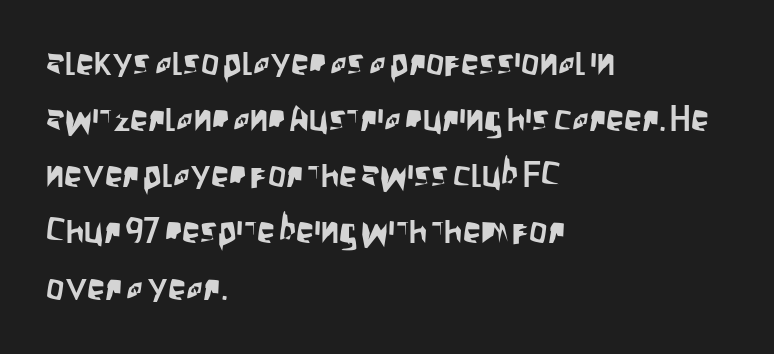
Vertically, the passage feels balanced, rows spaced as you'd expect. The typeface chosen for these lines omits serifs. The string is rendered with underlining switched off. These lines were composed using upright roman letters.
